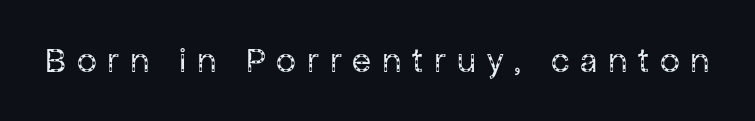
Think of a printed novel: that variable character pitch is what you see here. The tracking jumps out immediately: characters are airy and widely separated. Observe the absence of serifs on each vertical stroke in this sample. Quick note: not italic, upright.
